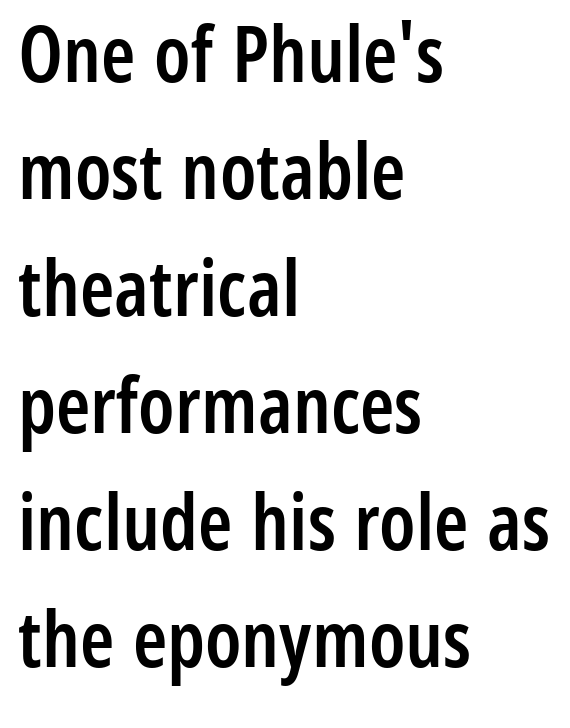
This rendering uses left alignment, leaving the right contour irregular. Does extra space separate the letters? No, they use regular spacing. Slightly chunky letters — semibold, I'd say, not full bold. Interline gaps are of average width in this sample. A typesetter would label this face a sans.
